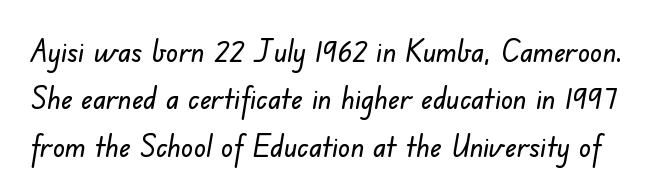
{"serif": "no", "width": "normal", "stroke_contrast": "low", "x_height": "small", "monospaced": "no", "underline": "no", "line_spacing": "normal", "line_spacing_ratio": 1.58, "letter_spacing": "normal", "letter_spacing_em": 0.0, "glyph_px": 30}
